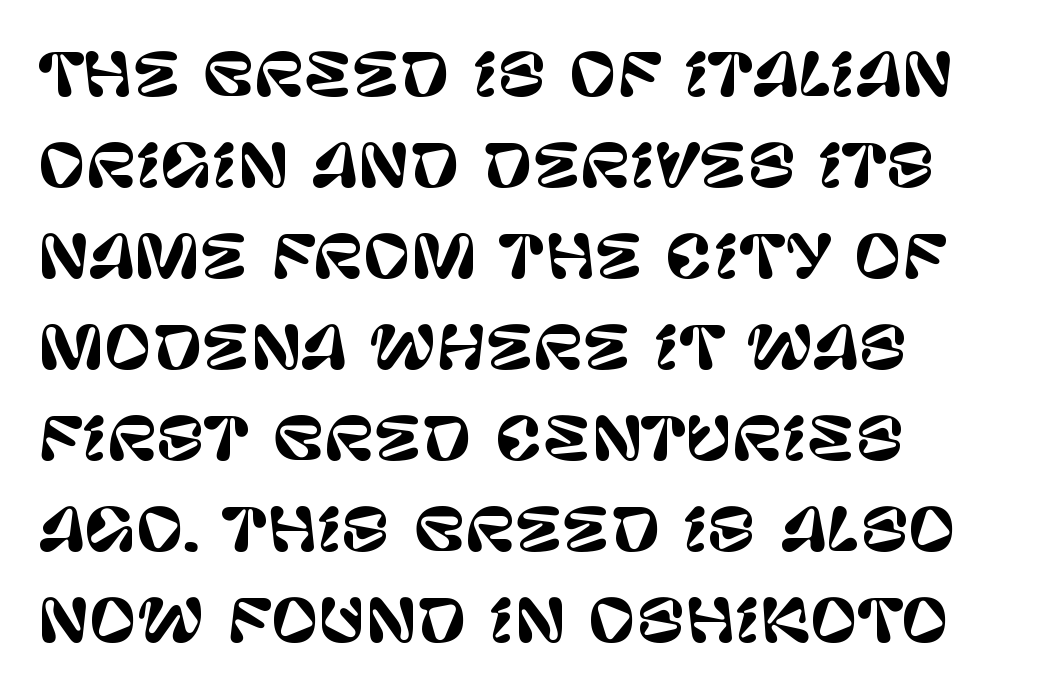
Honestly, the letter spacing is just normal — you wouldn't notice it. A typesetter would call this proportional, since set widths differ per character. Evenly set lines give the paragraph a standard silhouette. This rendering employs a face without finishing strokes, i.e., a sans-serif.
